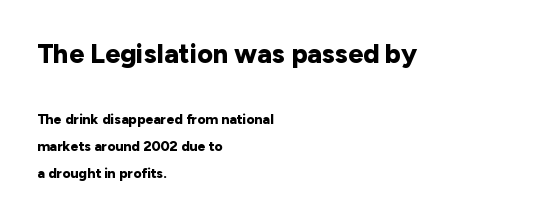
{"italic": "no", "bold": "yes", "underline": "no", "align": "left", "line_spacing": "loose", "line_spacing_ratio": 1.92, "letter_spacing": "normal", "letter_spacing_em": 0.0, "larger_block": "first", "size_ratio": 1.93, "glyph_px": 27}
